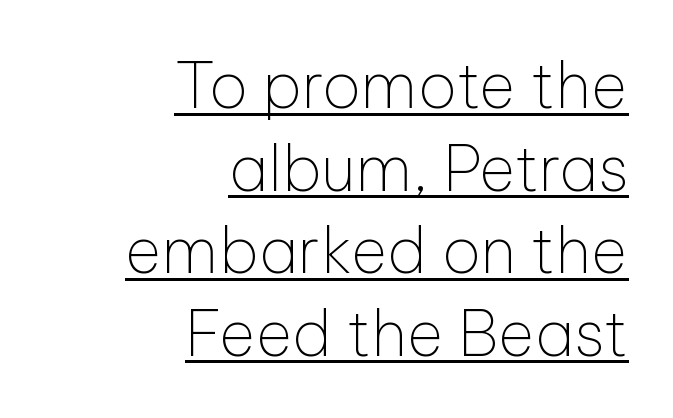
Posture: straight, roman, zero tilt. The line texture is even and compact thanks to regular tracking. You could not count columns in this text — the font is proportionally spaced. The characters display no serif detailing; their extremities are plain. Normally led — the rows are evenly, conventionally spaced. A baseline rule has been typeset under these characters.
